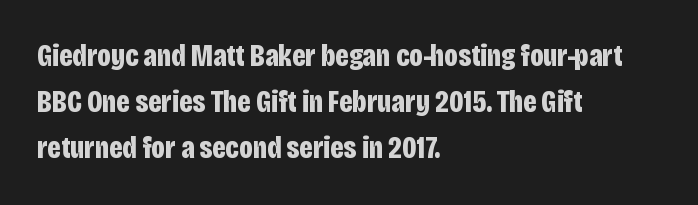
The image shows 31 px bold, condensed sans-serif type, upright; set left-aligned, normal line spacing (1.49x), normal letter spacing, not underlined; low stroke contrast and a large x-height.
